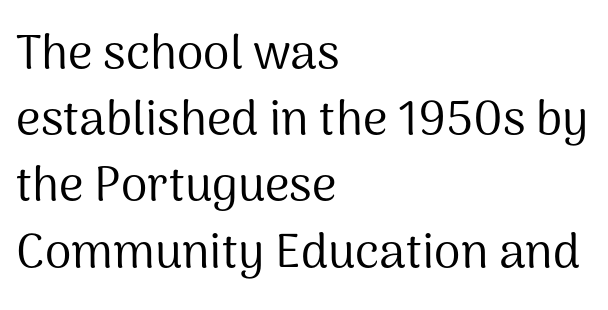
{"serif": "no", "italic": "no", "bold": "no", "weight": "regular", "width": "normal", "stroke_contrast": "medium", "x_height": "medium", "monospaced": "no", "underline": "no", "align": "left", "line_spacing": "normal", "line_spacing_ratio": 1.38, "letter_spacing": "normal", "letter_spacing_em": 0.0, "glyph_px": 48}
